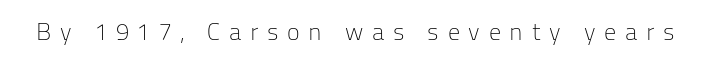
The image shows 24 px text type, upright; set unusually wide letter spacing (+0.36 em), not underlined.
